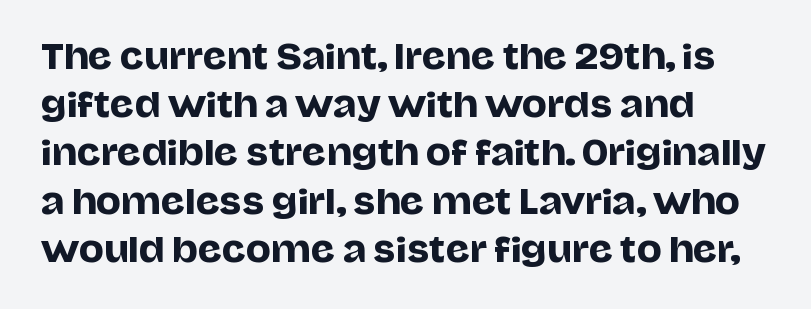
The image shows 33 px sans-serif type, upright; set left-aligned, normal line spacing (1.46x), normal letter spacing, not underlined; low stroke contrast and a large x-height.
